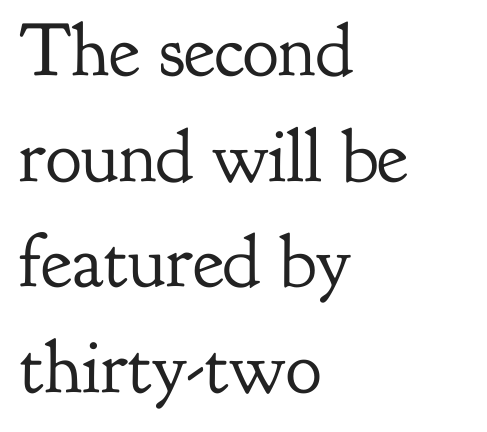
Q: Is the text bold? A: No.
Q: Is the text italic (slanted)? A: No, it is upright.
Q: Is the typeface a serif or a sans-serif typeface? A: Serif.
Q: Is the text underlined? A: No.
Q: How is the paragraph aligned? A: Left-aligned.
Q: Is the spacing between letters normal or unusually wide? A: Normal.
Q: Is the spacing between lines tight, normal or loose? A: Normal.
Q: Width (condensed, normal, or wide)? A: Normal.
Q: Stroke contrast? A: Low.
Q: x-height? A: Small.
Q: Monospaced? A: No.
